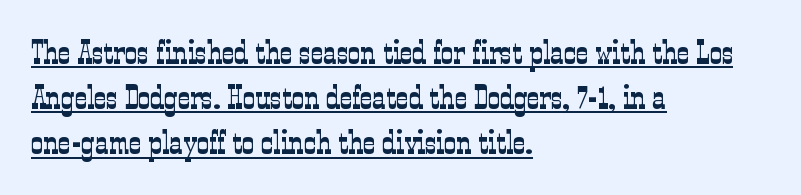
The image shows 34 px light, condensed serif type, upright; set left-aligned, normal line spacing (1.33x), normal letter spacing, underlined; low stroke contrast and a medium x-height.
